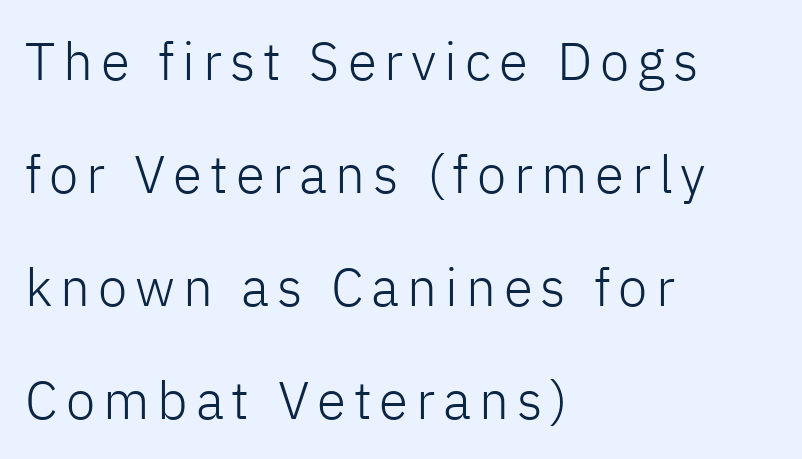
The image shows 53 px light sans-serif type, upright; set left-aligned, loose line spacing (2.13x), not underlined; low stroke contrast and a medium x-height.
